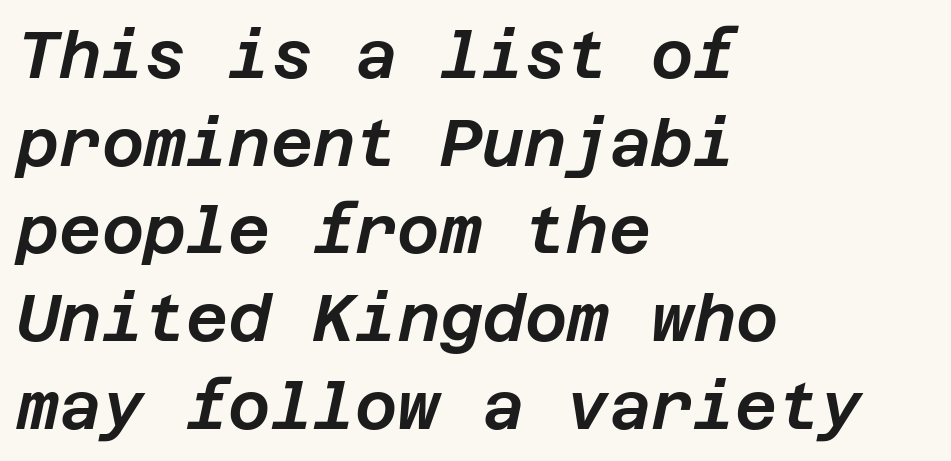
Tracking value appears to be zero — textbook default spacing. No word sits above an underline. You can tell it's italic because the verticals aren't actually vertical. The lines sit at an ordinary, default distance from one another. Visually the block forms a straight wall on the left and a jagged coastline on the right.
